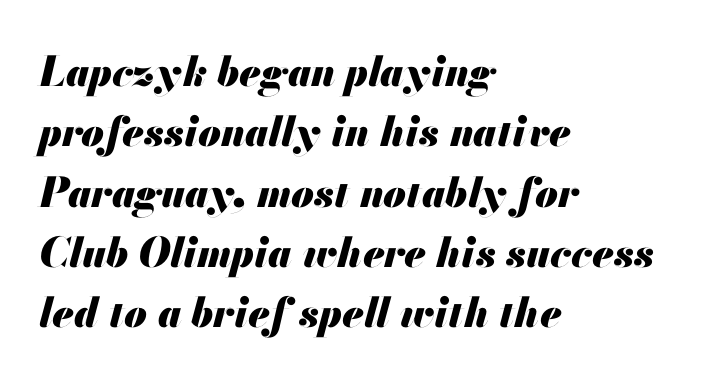
{"italic": "yes", "lean": "right", "slant_degrees": 13, "bold": "yes", "weight": "heavy", "width": "normal", "stroke_contrast": "medium", "x_height": "small", "monospaced": "no", "underline": "no", "align": "left", "line_spacing": "normal", "line_spacing_ratio": 1.47, "letter_spacing": "normal", "letter_spacing_em": 0.0, "glyph_px": 41}
